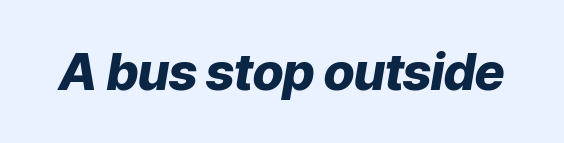
Q: Is the text bold? A: Yes.
Q: Is the text italic (slanted)? A: Yes, it leans right by about 9 degrees.
Q: Is the text underlined? A: No.
Q: Is the spacing between letters normal or unusually wide? A: Normal.
Q: Width (condensed, normal, or wide)? A: Normal.
Q: Stroke contrast? A: Low.
Q: x-height? A: Medium.
Q: Monospaced? A: No.
